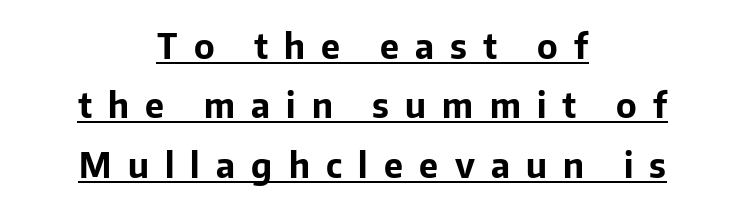
{"serif": "no", "italic": "no", "bold": "yes", "weight": "bold", "width": "normal", "stroke_contrast": "low", "x_height": "medium", "monospaced": "no", "underline": "yes", "align": "center", "line_spacing_ratio": 1.75, "letter_spacing": "wide", "letter_spacing_em": 0.48, "glyph_px": 34}
